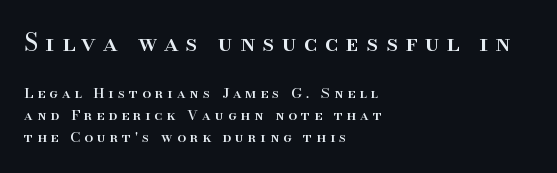
Q: Is the text italic (slanted)? A: No, it is upright.
Q: Is the text underlined? A: No.
Q: How is the paragraph aligned? A: Left-aligned.
Q: Is the spacing between letters normal or unusually wide? A: Unusually wide.
Q: Is the spacing between lines tight, normal or loose? A: Normal.
Q: Which block of text is set in a larger size, the first (top) or the second (bottom)? A: The first (top) one.
